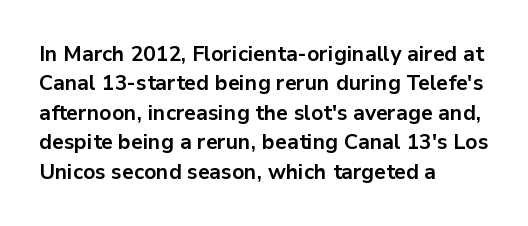
{"italic": "no", "bold": "yes", "underline": "no", "align": "left", "line_spacing": "normal", "line_spacing_ratio": 1.4, "letter_spacing": "normal", "letter_spacing_em": 0.0, "glyph_px": 21}
